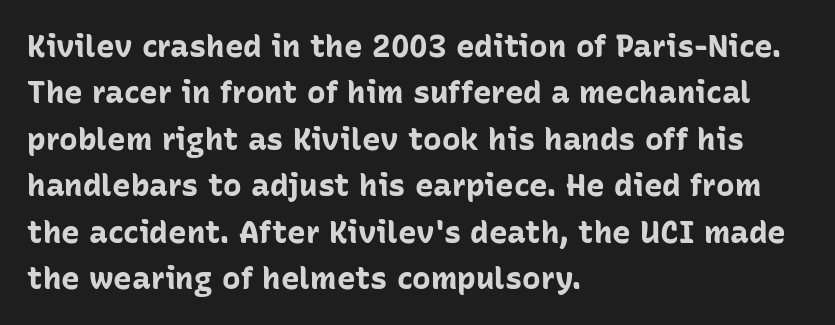
Character widths vary here, with narrow letters taking less room than wide ones. The rendering anchors every line to the left-hand side. Thick stems and heavy bowls — unmistakably bold. This is roman type, the default non-slanted kind. Unmarked baselines from the first word to the last. Regarding serifs, this sample does without them.
